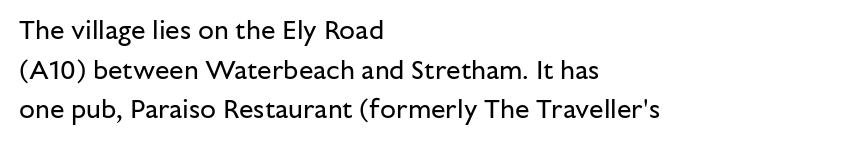
{"italic": "no", "bold": "no", "underline": "no", "align": "left", "line_spacing": "normal", "line_spacing_ratio": 1.52, "letter_spacing": "normal", "letter_spacing_em": 0.0, "glyph_px": 26}
